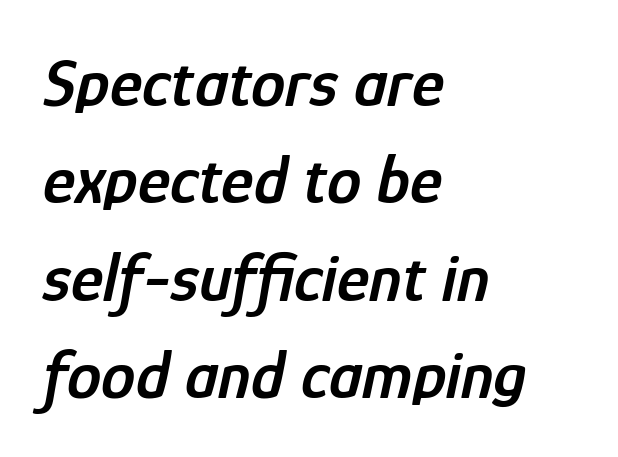
The image shows 69 px semibold, condensed type, italic (leaning right); set left-aligned, normal line spacing (1.41x), normal letter spacing, not underlined; low stroke contrast and a medium x-height.
